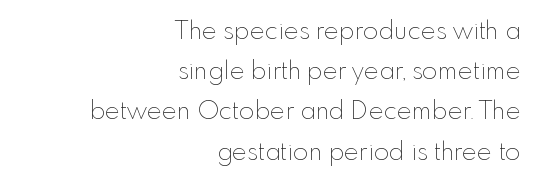
Q: Is the text bold? A: No.
Q: Is the text italic (slanted)? A: No, it is upright.
Q: Is the text underlined? A: No.
Q: How is the paragraph aligned? A: Right-aligned.
Q: Is the spacing between letters normal or unusually wide? A: Normal.
Q: Is the spacing between lines tight, normal or loose? A: Normal.
